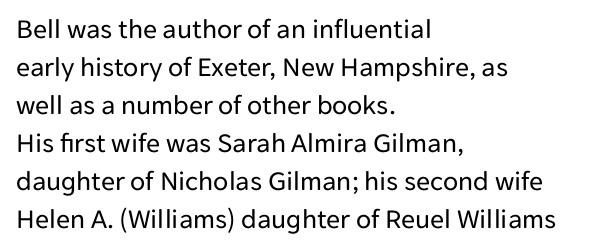
The image shows 28 px regular-weight sans-serif type, upright; set left-aligned, normal line spacing (1.36x), normal letter spacing, not underlined; low stroke contrast and a medium x-height.
